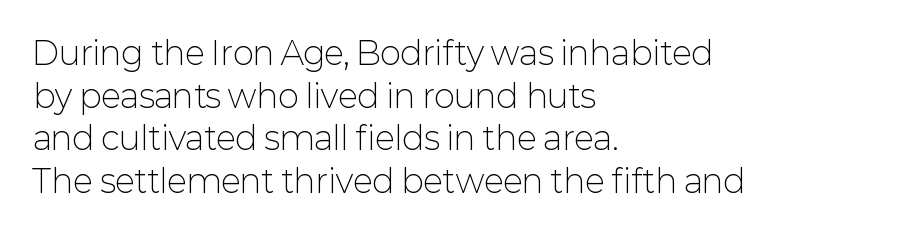
The image shows 32 px light sans-serif type, upright; set left-aligned, normal line spacing (1.33x), normal letter spacing, not underlined; low stroke contrast and a medium x-height.
